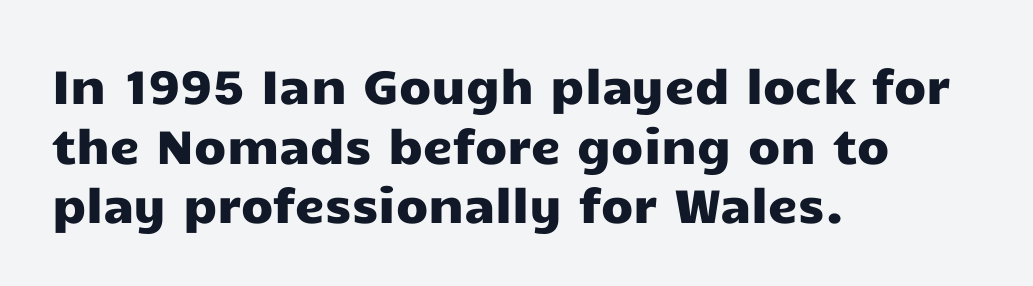
Vertical strokes here are truly vertical. The rendering uses natural spacing where letterforms have individual widths. In CSS terms this would be text-align: left. Regarding leading, the lines here are spaced in the standard way. Observe the absence of serifs on each vertical stroke in this sample.
